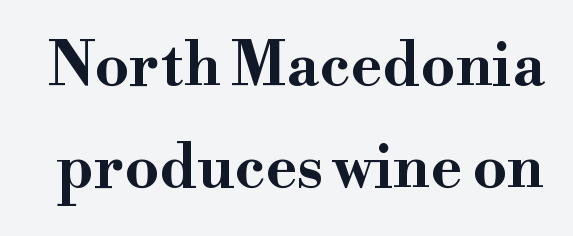
The image shows 60 px bold, wide serif type, upright; set normal line spacing (1.7x), normal letter spacing, not underlined; high stroke contrast and a small x-height.
